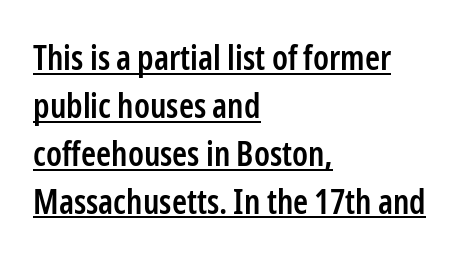
Emphasis is given by a line drawn under the lettering. Stems and bowls a touch heavier than normal — semibold. A typesetter would call this zero additional tracking. The vertical gap from one line to the next is medium.
